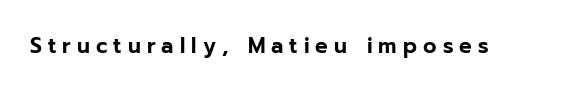
Check under the words: just untouched page. Is there any slant? The stems are plumb. Short note: letters widely spaced.
